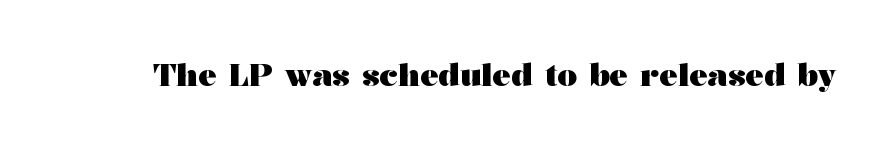
How are the letters spaced? Ordinarily, with no added tracking. A dark, heavy texture on the line: the type is bold. Small tapered or slab feet sit at the stroke ends, so this counts as serif. If you drew a line through each stem, it would be perfectly vertical. Bare-footed words on every line. These lines are rendered in a variable-pitch font.
